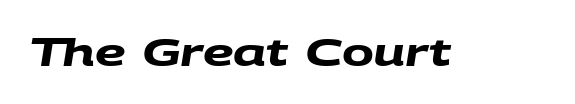
Beneath every word, the page is bare. Each glyph is drawn with heavy, bold strokes. The characters display no serif detailing; their extremities are plain. Character widths vary here, with narrow letters taking less room than wide ones.
